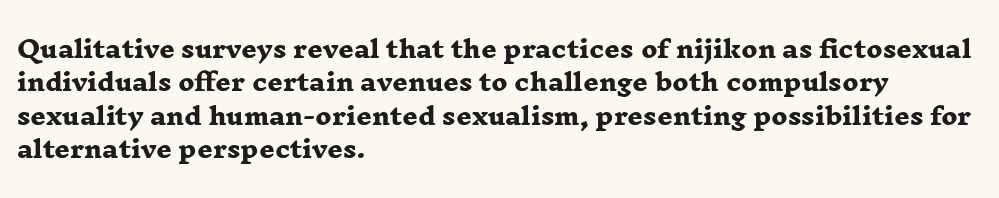
Q: Is the text bold? A: Yes.
Q: Is the text underlined? A: No.
Q: How is the paragraph aligned? A: Left-aligned.
Q: Is the spacing between letters normal or unusually wide? A: Normal.
Q: Is the spacing between lines tight, normal or loose? A: Normal.
